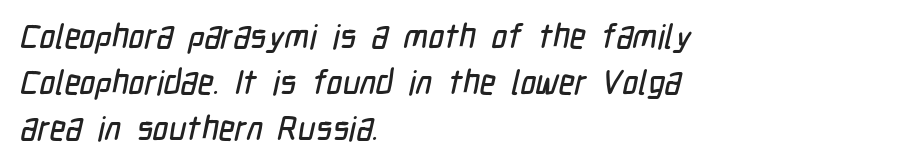
Varying glyph widths throughout — classic text-font behaviour. This sample keeps an unexceptional amount of space between lines. The space directly below the letters is spotless. Words appear dense and cohesive because spacing is normal. This sample uses a sans-serif face.
